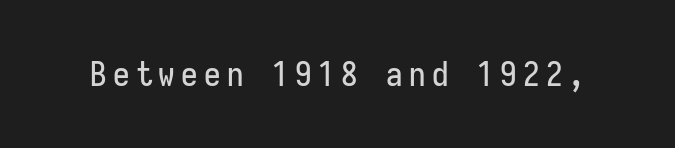
Q: Is the text italic (slanted)? A: No, it is upright.
Q: Is the typeface a serif or a sans-serif typeface? A: Sans-serif.
Q: Is the text underlined? A: No.
Q: Width (condensed, normal, or wide)? A: Condensed.
Q: Stroke contrast? A: Low.
Q: x-height? A: Medium.
Q: Monospaced? A: Yes.
